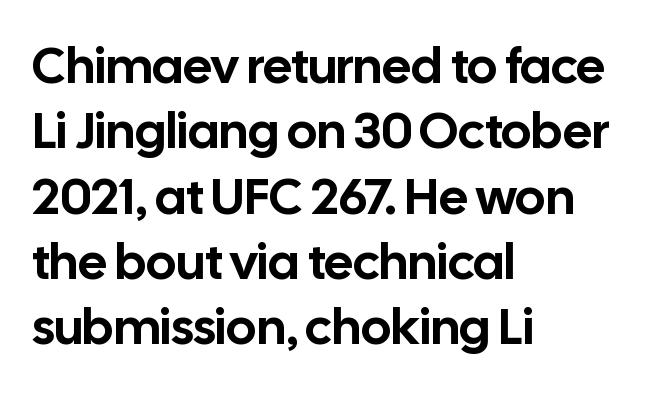
The image shows 51 px sans-serif type, upright; set left-aligned, normal line spacing (1.28x), normal letter spacing, not underlined; low stroke contrast and a medium x-height.
